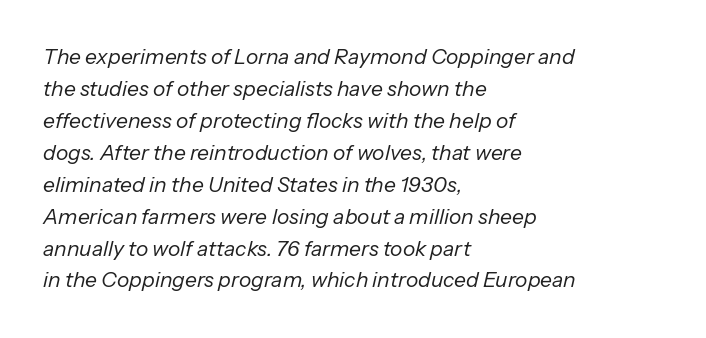
The image shows 21 px text type, italic (leaning right); set left-aligned, normal line spacing (1.52x), normal letter spacing, not underlined.
